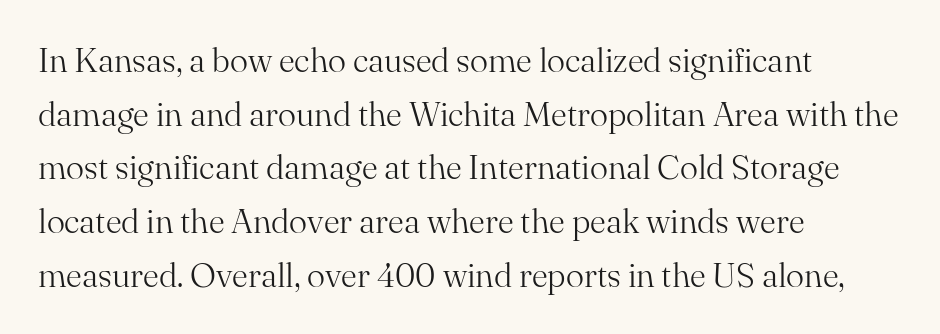
The image shows 34 px light serif type, upright; set left-aligned, normal line spacing (1.58x), normal letter spacing, not underlined; medium stroke contrast and a small x-height.
